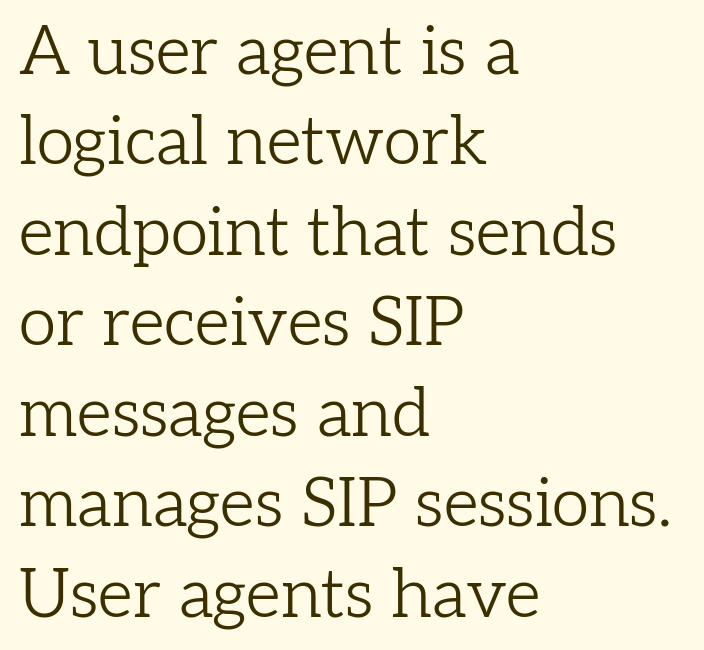
The image shows 68 px light serif type, upright; set left-aligned, normal line spacing (1.33x), normal letter spacing, not underlined; low stroke contrast and a medium x-height.
